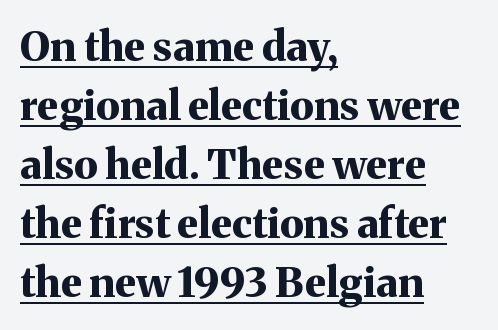
{"serif": "yes", "italic": "no", "bold": "yes", "weight": "bold", "width": "normal", "stroke_contrast": "medium", "x_height": "medium", "monospaced": "no", "underline": "yes", "align": "left", "line_spacing": "normal", "line_spacing_ratio": 1.44, "letter_spacing": "normal", "letter_spacing_em": 0.0, "glyph_px": 41}
